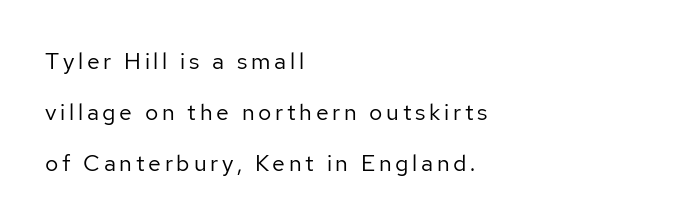
{"italic": "no", "bold": "no", "underline": "no", "align": "left", "line_spacing": "loose", "line_spacing_ratio": 2.21, "glyph_px": 23}
